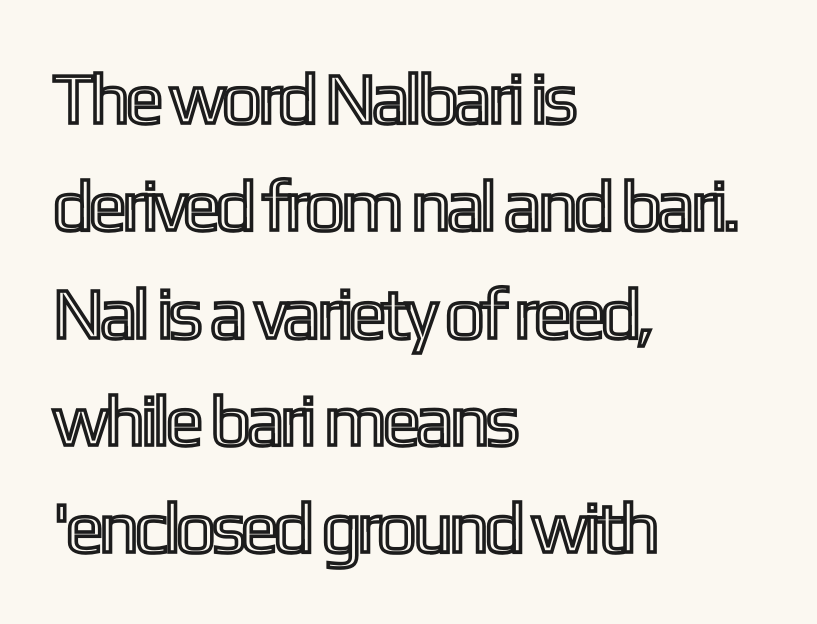
Q: Is the text italic (slanted)? A: No, it is upright.
Q: Is the text underlined? A: No.
Q: How is the paragraph aligned? A: Left-aligned.
Q: Is the spacing between letters normal or unusually wide? A: Normal.
Q: Is the spacing between lines tight, normal or loose? A: Normal.
Q: Width (condensed, normal, or wide)? A: Condensed.
Q: x-height? A: Medium.
Q: Monospaced? A: No.
